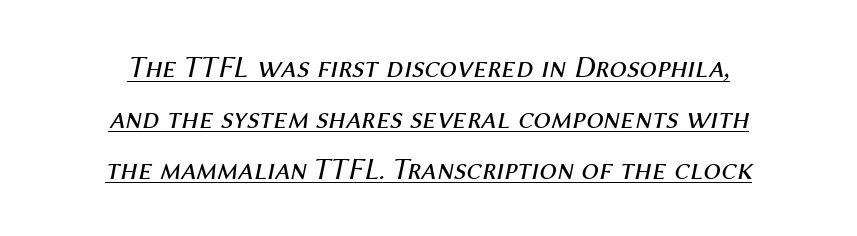
The horizontal fit of the characters is conventional and even. This is not heavy type; no bold has been used. Yep, that's italic — everything's leaning. Compared with a flush-left layout, this one balances lines on the center instead.
